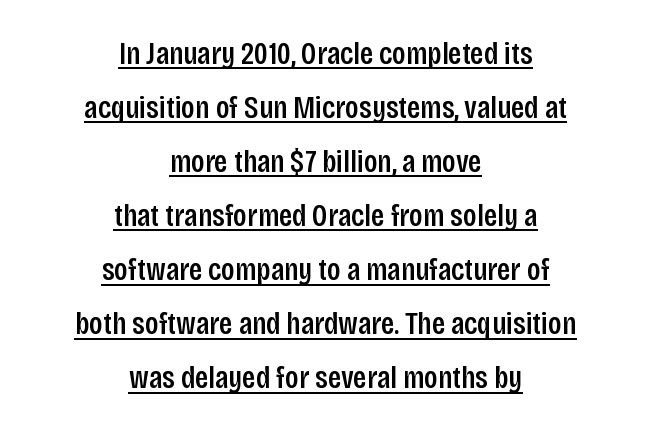
Evenly set lines give the paragraph a standard silhouette. This rendering leaves character spacing at its baseline value. These lines stack symmetrically, like a column narrowing and widening about its center. This sample has the flowing, uneven cadence of proportional lettering.
